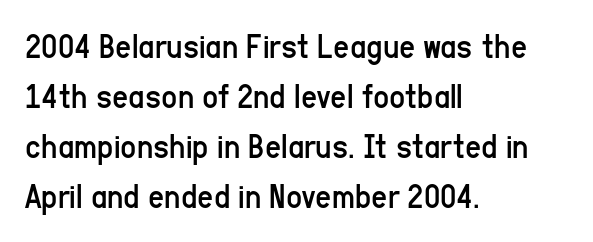
Letters have the restrained weight of plain body copy at most. This is the regular roman posture of the typeface. The type is set solid horizontally, with unmodified tracking. Is the block centered? No — it sits flush against the left margin.
